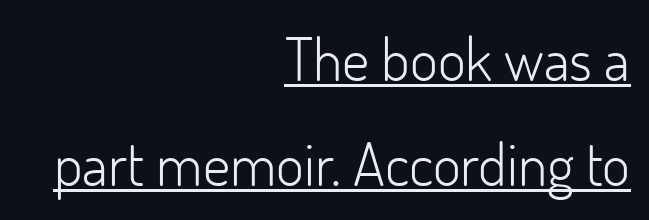
The image shows 60 px light sans-serif type, upright; set right-aligned, line spacing 1.75x, normal letter spacing, underlined; low stroke contrast and a small x-height.
